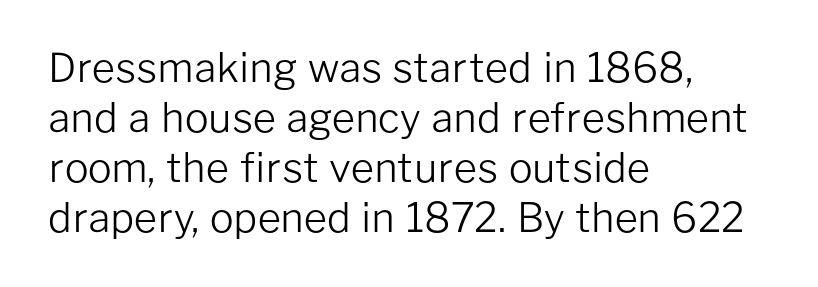
{"serif": "no", "italic": "no", "bold": "no", "weight": "light", "width": "normal", "stroke_contrast": "low", "x_height": "medium", "monospaced": "no", "underline": "no", "align": "left", "line_spacing": "normal", "line_spacing_ratio": 1.25, "letter_spacing": "normal", "letter_spacing_em": 0.0, "glyph_px": 40}
